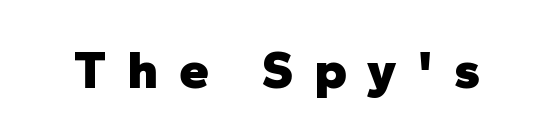
The image shows 54 px heavy sans-serif type, upright; set unusually wide letter spacing (+0.38 em), not underlined; low stroke contrast and a medium x-height.
